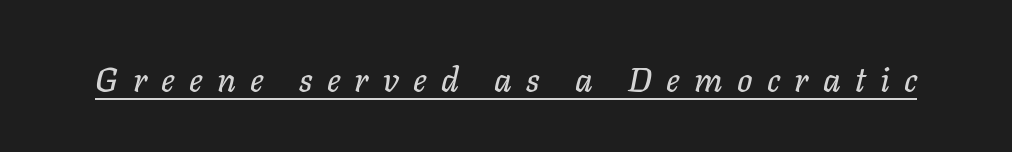
{"italic": "yes", "lean": "right", "slant_degrees": 11, "width": "normal", "stroke_contrast": "low", "x_height": "medium", "monospaced": "no", "underline": "yes", "letter_spacing": "wide", "letter_spacing_em": 0.42, "glyph_px": 34}
